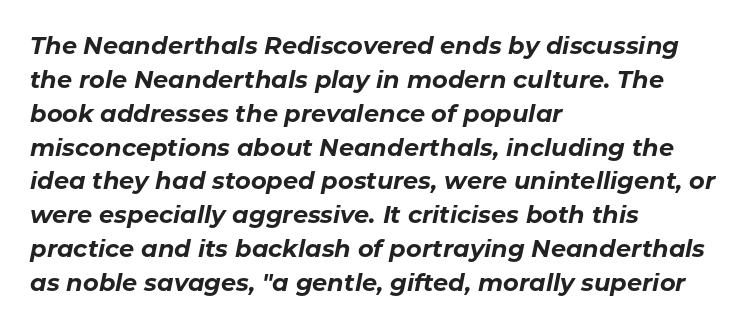
Check under the words: just untouched page. Every row of glyphs begins at an identical x-position on the left. This block has exactly the height ordinary leading produces. Compared with ordinary roman type, these characters are visibly tilted.
